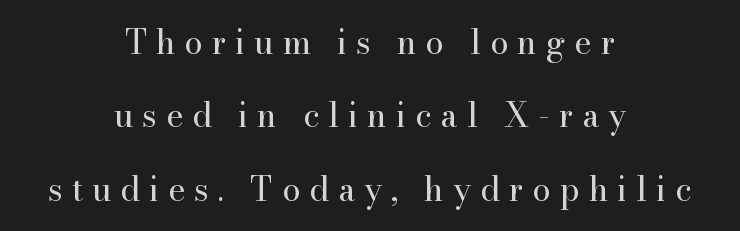
The image shows 33 px regular-weight serif type, upright; set centered, loose line spacing (2.22x), unusually wide letter spacing (+0.27 em), not underlined; high stroke contrast and a small x-height.
